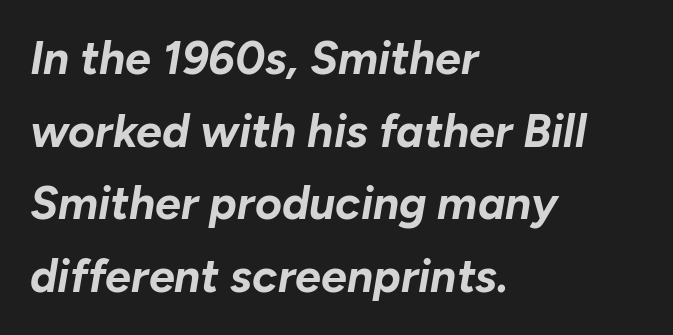
The image shows 46 px bold type, italic (leaning right); set left-aligned, normal line spacing (1.58x), normal letter spacing, not underlined; low stroke contrast and a medium x-height.
